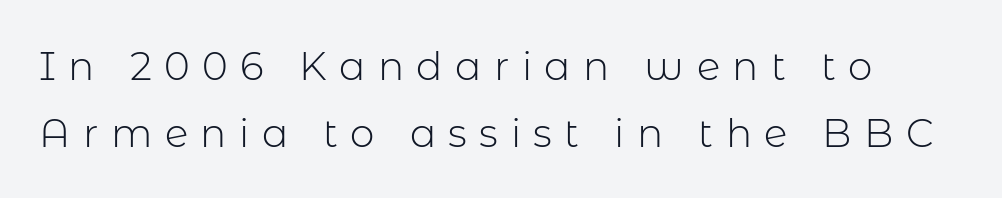
{"serif": "no", "italic": "no", "bold": "no", "weight": "light", "width": "normal", "stroke_contrast": "low", "x_height": "medium", "monospaced": "no", "underline": "no", "line_spacing_ratio": 1.72, "letter_spacing": "wide", "letter_spacing_em": 0.32, "glyph_px": 39}
